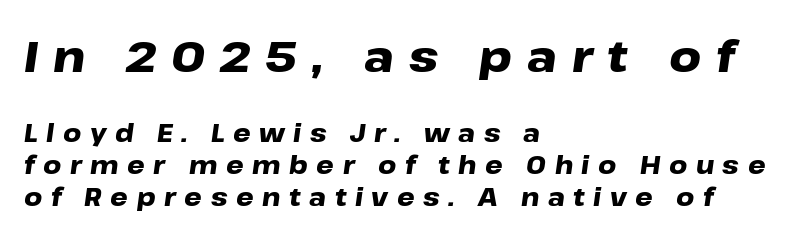
Every character sits at an angle, as italics do. You'd pick this weight for a headline — it's a proper bold. Plain, unruled lines of type. A normal amount of white space separates one row of letters from the next.
